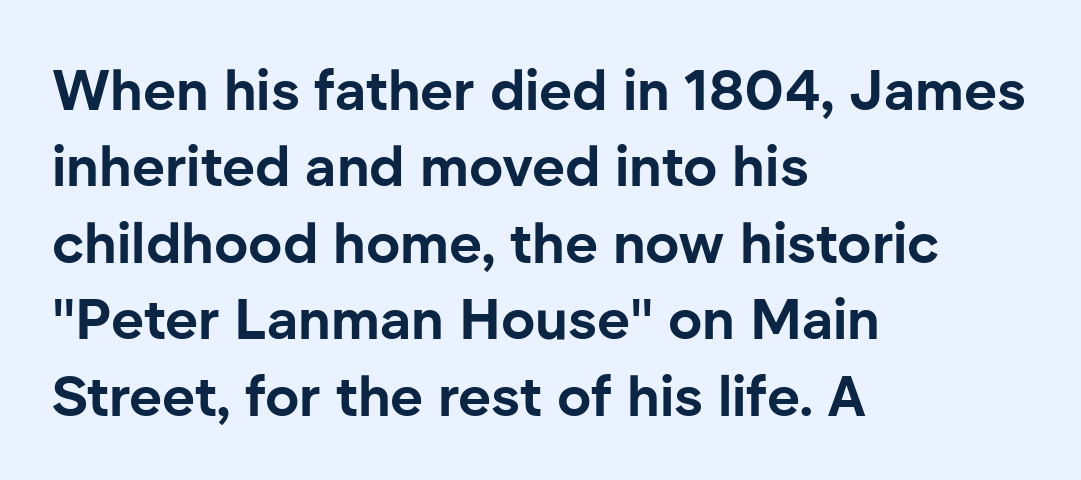
Q: Is the text bold? A: Yes.
Q: Is the text italic (slanted)? A: No, it is upright.
Q: Is the typeface a serif or a sans-serif typeface? A: Sans-serif.
Q: Is the text underlined? A: No.
Q: How is the paragraph aligned? A: Left-aligned.
Q: Is the spacing between letters normal or unusually wide? A: Normal.
Q: Is the spacing between lines tight, normal or loose? A: Normal.
Q: Width (condensed, normal, or wide)? A: Normal.
Q: Stroke contrast? A: Low.
Q: x-height? A: Medium.
Q: Monospaced? A: No.
